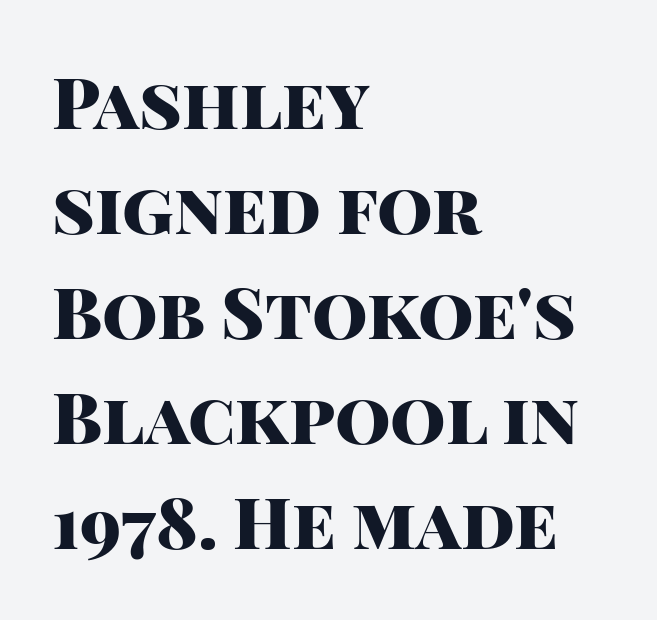
Heavy-handed strokes throughout: this text is bold. Nope, no serifs anywhere on these letters. A normal amount of white space separates one row of letters from the next. The letters stand straight up with perfectly vertical stems. Glance below the letters and you will spot only blank space. A typesetter would call this zero additional tracking.
